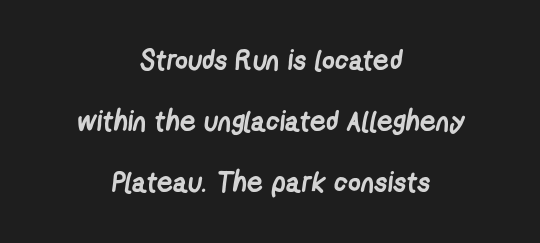
The image shows 28 px semibold, condensed sans-serif type; set centered, loose line spacing (2.17x), normal letter spacing, not underlined; low stroke contrast and a medium x-height.
